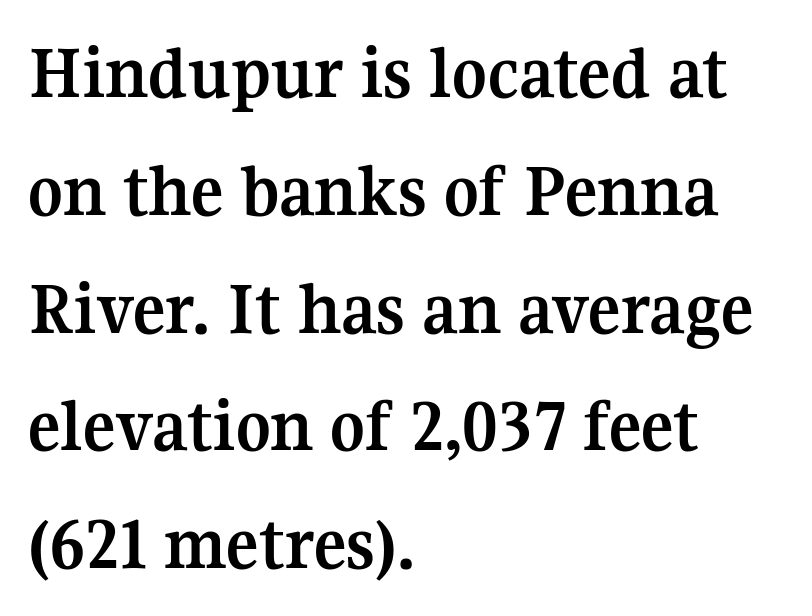
Q: Is the text bold? A: Yes.
Q: Is the text italic (slanted)? A: No, it is upright.
Q: Is the typeface a serif or a sans-serif typeface? A: Serif.
Q: Is the text underlined? A: No.
Q: How is the paragraph aligned? A: Left-aligned.
Q: Is the spacing between letters normal or unusually wide? A: Normal.
Q: Is the spacing between lines tight, normal or loose? A: Normal.
Q: Width (condensed, normal, or wide)? A: Normal.
Q: Stroke contrast? A: Medium.
Q: x-height? A: Medium.
Q: Monospaced? A: No.
